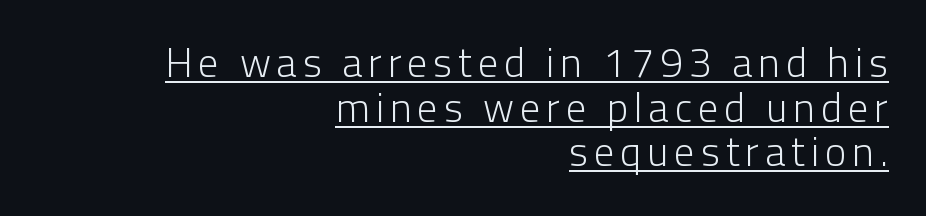
Q: Is the text bold? A: No.
Q: Is the text italic (slanted)? A: No, it is upright.
Q: Is the typeface a serif or a sans-serif typeface? A: Sans-serif.
Q: Is the text underlined? A: Yes.
Q: How is the paragraph aligned? A: Right-aligned.
Q: Is the spacing between lines tight, normal or loose? A: Tight.
Q: Width (condensed, normal, or wide)? A: Normal.
Q: Stroke contrast? A: Low.
Q: x-height? A: Medium.
Q: Monospaced? A: No.
